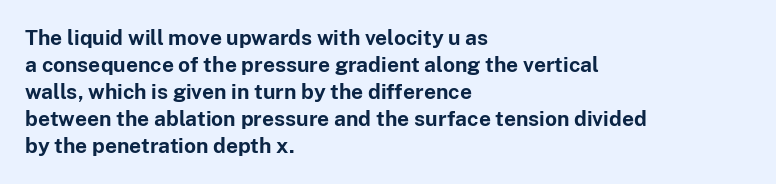
The space directly below the letters is spotless. In terms of leading, this rendering sits right in the middle. Notice how the stems are strictly vertical — no italics here. Honestly, the letter spacing is just normal — you wouldn't notice it. Typesetter's note: full bold, strokes at maximum text heaviness.
